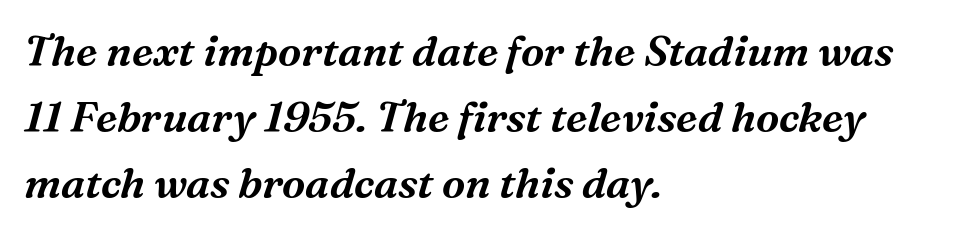
Q: Is the text italic (slanted)? A: Yes, it leans right by about 16 degrees.
Q: Is the typeface a serif or a sans-serif typeface? A: Serif.
Q: Is the text underlined? A: No.
Q: How is the paragraph aligned? A: Left-aligned.
Q: Is the spacing between letters normal or unusually wide? A: Normal.
Q: Is the spacing between lines tight, normal or loose? A: Normal.
Q: Width (condensed, normal, or wide)? A: Normal.
Q: Stroke contrast? A: Medium.
Q: x-height? A: Medium.
Q: Monospaced? A: No.
